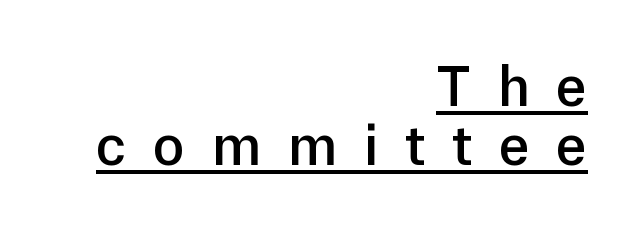
The image shows 58 px semibold sans-serif type, upright; set right-aligned, tight line spacing (1.02x), unusually wide letter spacing (+0.46 em), underlined; low stroke contrast and a medium x-height.
